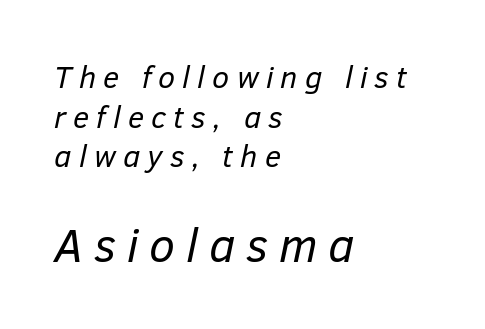
Caption: multi-line text, flush left, ragged right. Rows of type keep a routine distance in the vertical direction. Would a proofreader flag this as italicized? Yes. Glyph-to-glyph distance is far greater than everyday printed text. The glyphs are unaccompanied by any horizontal stroke below them. Proportional: the letters do not fall into vertical columns.
